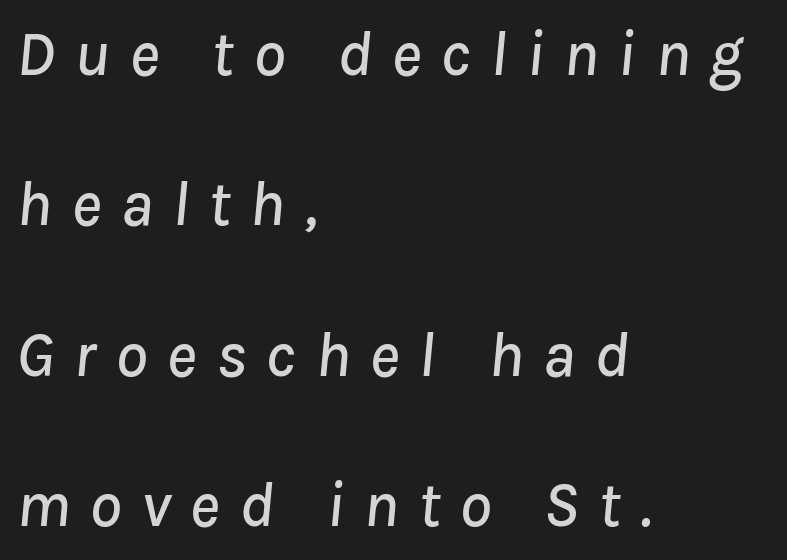
This block would shrink considerably if given ordinary leading; it's expanded now. Think of a printed novel: that variable character pitch is what you see here. This rendering widens character spacing well past its baseline value. The passage shown is not underscored anywhere.
